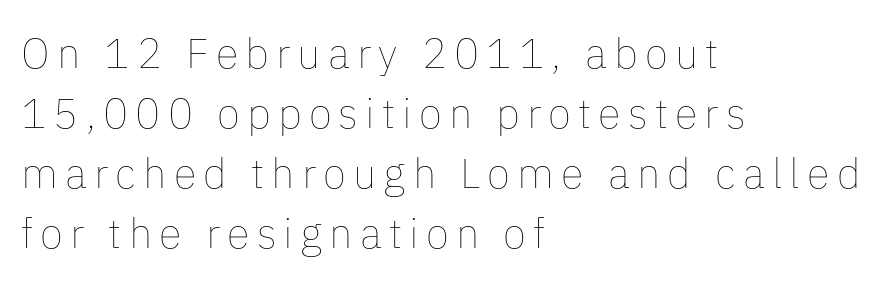
{"italic": "no", "bold": "no", "weight": "thin", "width": "normal", "stroke_contrast": "low", "x_height": "medium", "monospaced": "no", "underline": "no", "align": "left", "line_spacing": "normal", "line_spacing_ratio": 1.43, "glyph_px": 42}
